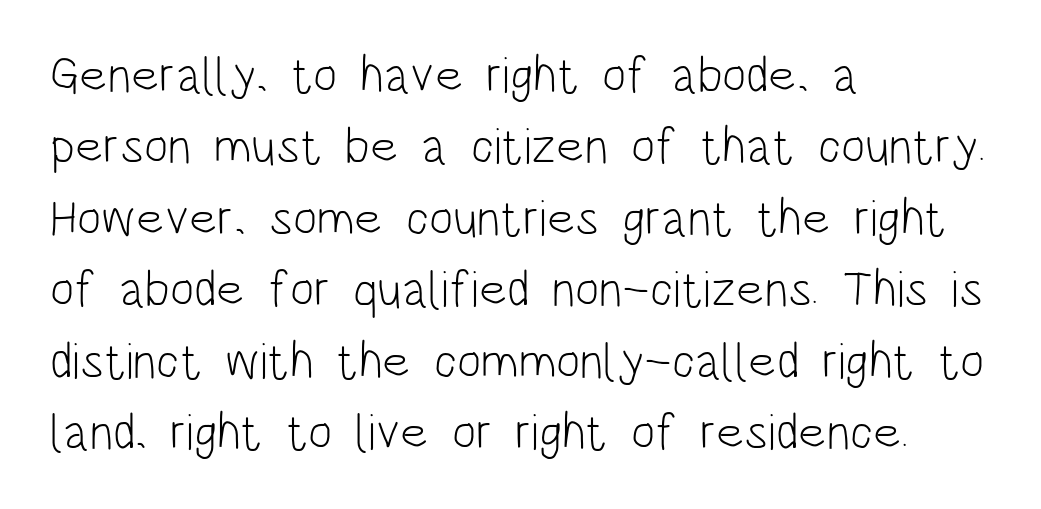
Q: Is the text bold? A: No.
Q: Is the text italic (slanted)? A: No, it is upright.
Q: Is the typeface a serif or a sans-serif typeface? A: Sans-serif.
Q: Is the text underlined? A: No.
Q: How is the paragraph aligned? A: Left-aligned.
Q: Is the spacing between letters normal or unusually wide? A: Normal.
Q: Is the spacing between lines tight, normal or loose? A: Normal.
Q: Width (condensed, normal, or wide)? A: Condensed.
Q: Stroke contrast? A: Low.
Q: x-height? A: Large.
Q: Monospaced? A: No.
